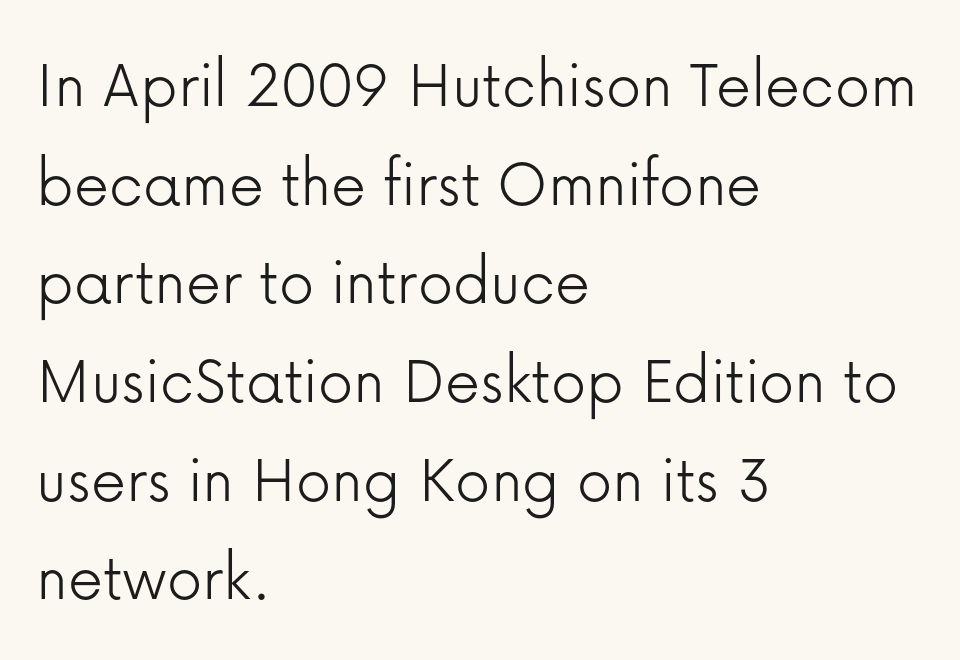
The image shows 70 px light sans-serif type, upright; set left-aligned, normal line spacing (1.41x), normal letter spacing, not underlined; low stroke contrast and a medium x-height.
